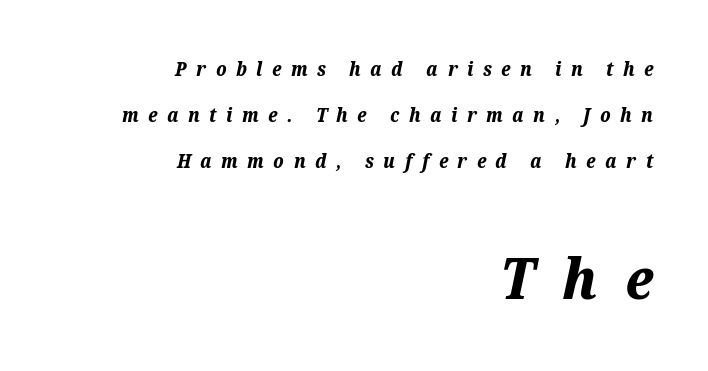
Q: Is the text bold? A: Yes.
Q: Is the text italic (slanted)? A: Yes, it leans right by about 12 degrees.
Q: Is the text underlined? A: No.
Q: How is the paragraph aligned? A: Right-aligned.
Q: Is the spacing between letters normal or unusually wide? A: Unusually wide.
Q: Is the spacing between lines tight, normal or loose? A: Loose.
Q: Which block of text is set in a larger size, the first (top) or the second (bottom)? A: The second (bottom) one.
Q: Width (condensed, normal, or wide)? A: Normal.
Q: Stroke contrast? A: Medium.
Q: x-height? A: Medium.
Q: Monospaced? A: No.
